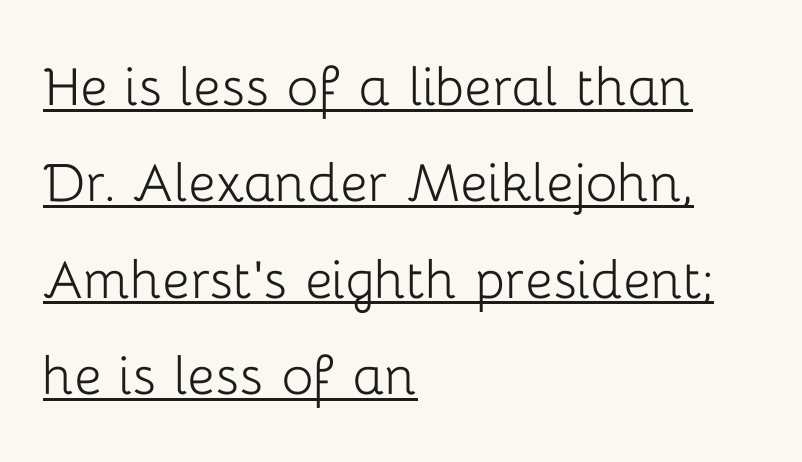
The image shows 67 px light sans-serif type, upright; set left-aligned, normal line spacing (1.44x), normal letter spacing, underlined; low stroke contrast and a medium x-height.
